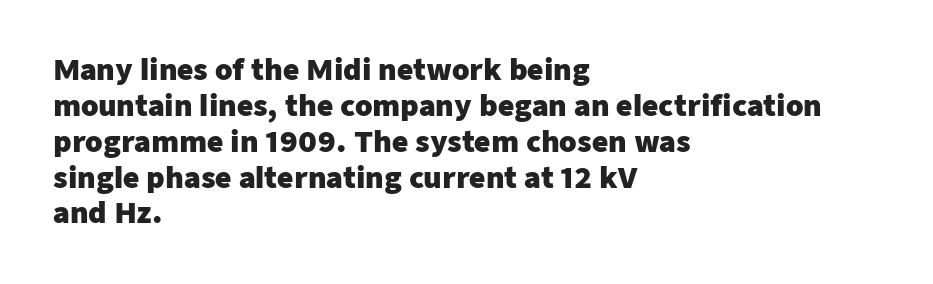
The designer left line spacing at the default. Visually the block forms a straight wall on the left and a jagged coastline on the right. Looks like regular typesetting: each glyph gets only the width it needs. The line texture is even and compact thanks to regular tracking. The space beneath each line is pristine and unruled. This is sans-serif lettering, the kind often seen on screens and signage.
